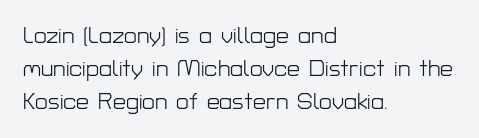
Q: Is the text bold? A: No.
Q: Is the text italic (slanted)? A: No, it is upright.
Q: Is the text underlined? A: No.
Q: How is the paragraph aligned? A: Left-aligned.
Q: Is the spacing between letters normal or unusually wide? A: Normal.
Q: Is the spacing between lines tight, normal or loose? A: Normal.
